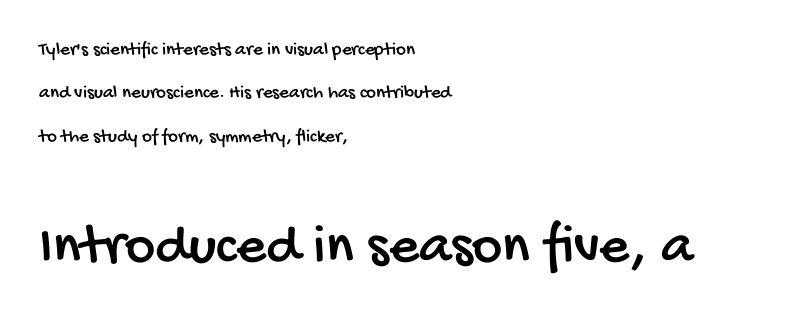
Underlining? Definitely not there. Nobody touched the tracking dial on this one. Line beginnings align vertically; line endings do not. These two chunks differ in scale, with the bottom chunk taking the larger measure. Letterform terminals end flat and unadorned throughout the passage.
